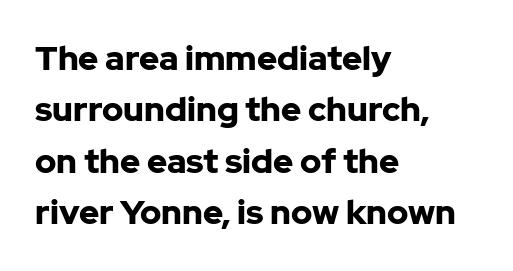
Q: Is the text bold? A: Yes.
Q: Is the text italic (slanted)? A: No, it is upright.
Q: Is the typeface a serif or a sans-serif typeface? A: Sans-serif.
Q: Is the text underlined? A: No.
Q: How is the paragraph aligned? A: Left-aligned.
Q: Is the spacing between letters normal or unusually wide? A: Normal.
Q: Is the spacing between lines tight, normal or loose? A: Normal.
Q: Width (condensed, normal, or wide)? A: Normal.
Q: Stroke contrast? A: Low.
Q: x-height? A: Medium.
Q: Monospaced? A: No.
